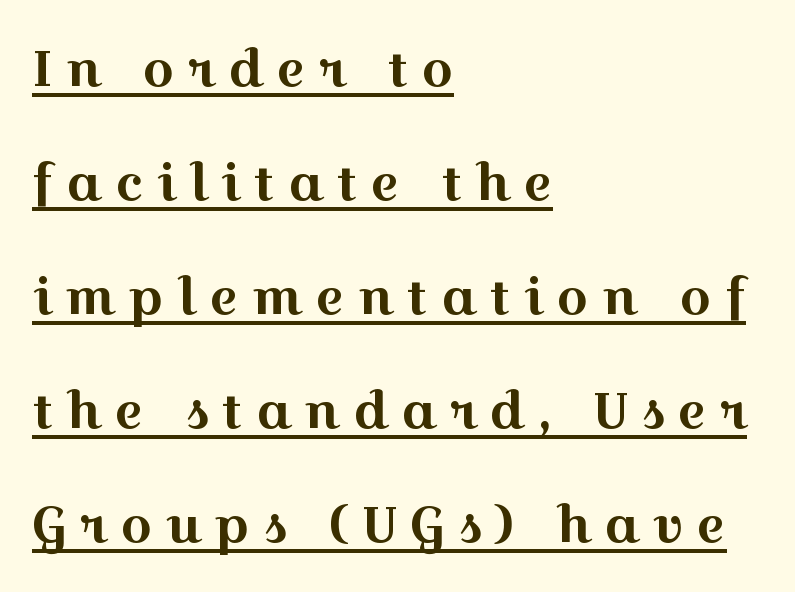
The image shows 50 px wide serif type, upright; set left-aligned, loose line spacing (2.28x), unusually wide letter spacing (+0.26 em), underlined; a medium x-height.
